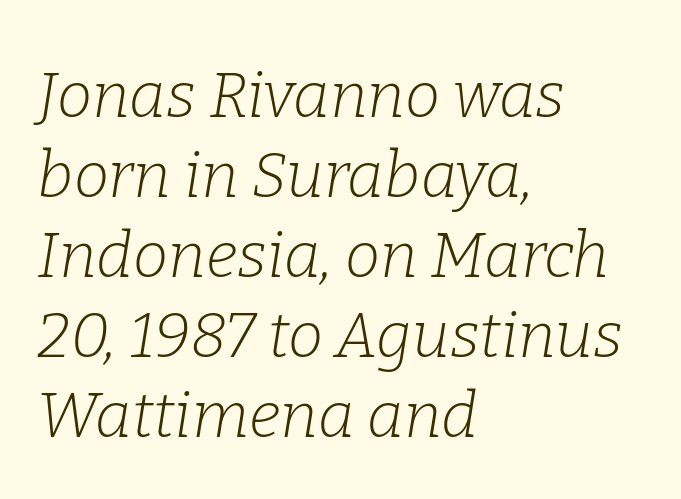
{"serif": "yes", "italic": "yes", "lean": "right", "slant_degrees": 9, "bold": "no", "weight": "light", "width": "normal", "stroke_contrast": "low", "x_height": "medium", "monospaced": "no", "underline": "no", "align": "left", "line_spacing": "normal", "line_spacing_ratio": 1.27, "letter_spacing": "normal", "letter_spacing_em": 0.0, "glyph_px": 63}
